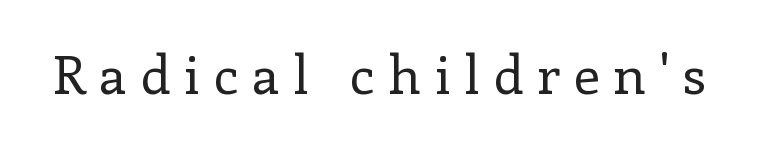
{"serif": "yes", "italic": "no", "bold": "no", "weight": "regular", "width": "normal", "stroke_contrast": "low", "x_height": "medium", "monospaced": "no", "underline": "no", "letter_spacing": "wide", "letter_spacing_em": 0.25, "glyph_px": 53}
